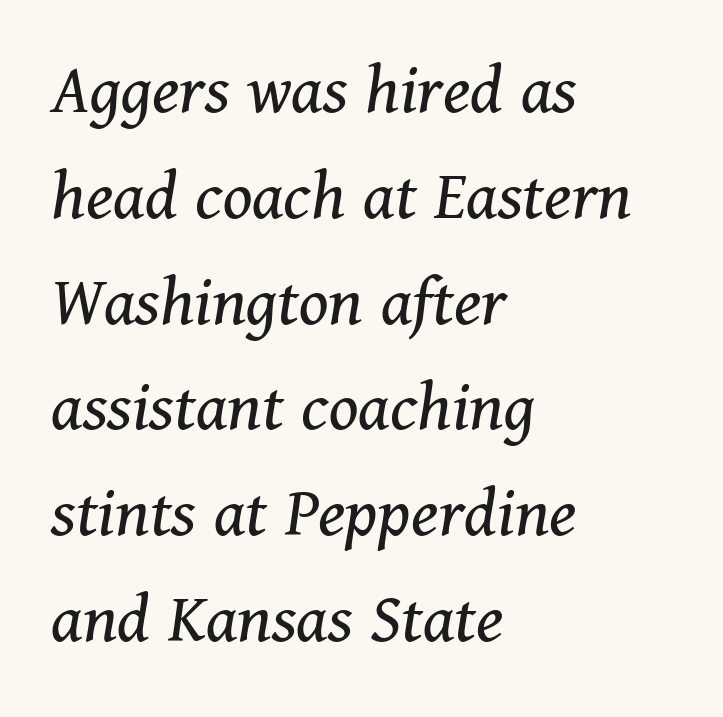
The image shows 74 px regular-weight serif type, italic (leaning right); set left-aligned, normal line spacing (1.43x), normal letter spacing, not underlined; medium stroke contrast and a medium x-height.
